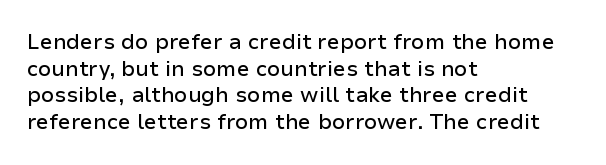
The image shows 21 px text type, upright; set left-aligned, normal line spacing (1.27x), normal letter spacing, not underlined.
